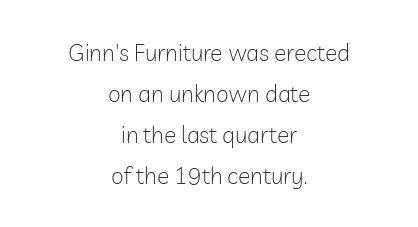
Q: Is the text bold? A: No.
Q: Is the text italic (slanted)? A: No, it is upright.
Q: Is the text underlined? A: No.
Q: How is the paragraph aligned? A: Centered.
Q: Is the spacing between letters normal or unusually wide? A: Normal.
